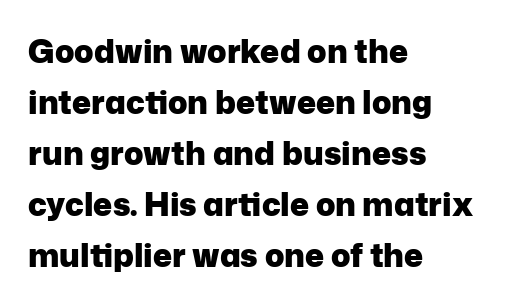
{"serif": "no", "italic": "no", "bold": "yes", "weight": "heavy", "width": "normal", "stroke_contrast": "low", "x_height": "medium", "monospaced": "no", "underline": "no", "align": "left", "line_spacing": "normal", "line_spacing_ratio": 1.59, "letter_spacing": "normal", "letter_spacing_em": 0.0, "glyph_px": 32}
